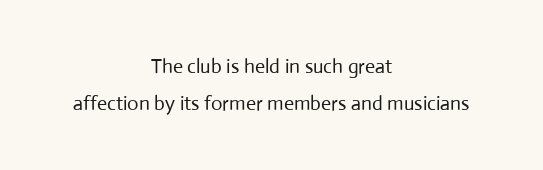
Q: Is the text bold? A: No.
Q: Is the text italic (slanted)? A: No, it is upright.
Q: Is the text underlined? A: No.
Q: How is the paragraph aligned? A: Centered.
Q: Is the spacing between letters normal or unusually wide? A: Normal.
